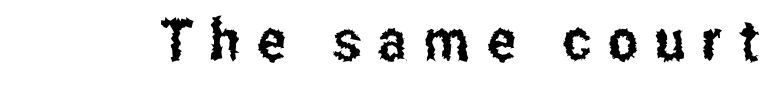
Q: Is the text italic (slanted)? A: No, it is upright.
Q: Is the typeface a serif or a sans-serif typeface? A: Sans-serif.
Q: Is the text underlined? A: No.
Q: Is the spacing between letters normal or unusually wide? A: Unusually wide.
Q: Width (condensed, normal, or wide)? A: Condensed.
Q: Stroke contrast? A: Low.
Q: x-height? A: Medium.
Q: Monospaced? A: No.
